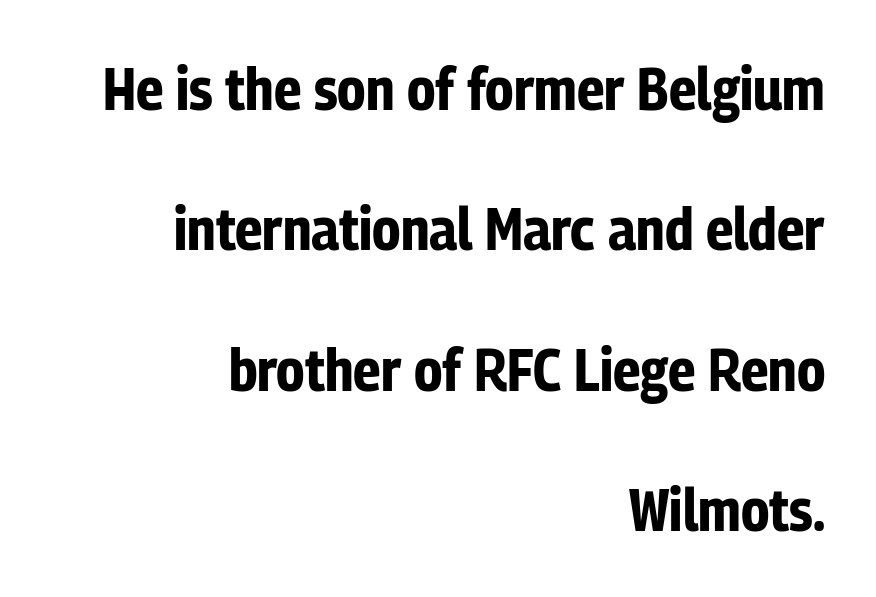
Q: Is the text bold? A: Yes.
Q: Is the text italic (slanted)? A: No, it is upright.
Q: Is the typeface a serif or a sans-serif typeface? A: Sans-serif.
Q: Is the text underlined? A: No.
Q: How is the paragraph aligned? A: Right-aligned.
Q: Is the spacing between letters normal or unusually wide? A: Normal.
Q: Is the spacing between lines tight, normal or loose? A: Loose.
Q: Width (condensed, normal, or wide)? A: Condensed.
Q: Stroke contrast? A: Low.
Q: x-height? A: Medium.
Q: Monospaced? A: No.
